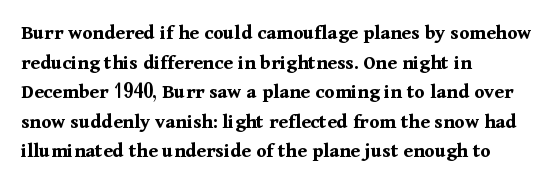
The vertical gap from one line to the next is medium. Beneath every word, the page is bare. Nothing unusual about the tracking: characters are spaced as the font intends. Its strokes are broad and dark, the hallmark of bold type. This sample uses an upright cut, with every glyph sitting square on the baseline. If you drew a ruler down the left edge, every line would touch it.
